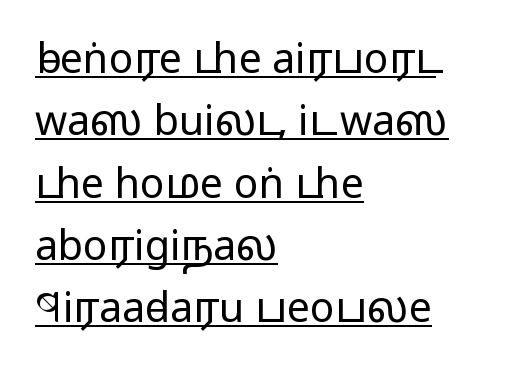
Q: Is the text bold? A: No.
Q: Is the text italic (slanted)? A: No, it is upright.
Q: Is the typeface a serif or a sans-serif typeface? A: Sans-serif.
Q: Is the text underlined? A: Yes.
Q: How is the paragraph aligned? A: Left-aligned.
Q: Is the spacing between letters normal or unusually wide? A: Normal.
Q: Is the spacing between lines tight, normal or loose? A: Normal.
Q: Width (condensed, normal, or wide)? A: Wide.
Q: Stroke contrast? A: Low.
Q: x-height? A: Medium.
Q: Monospaced? A: No.
